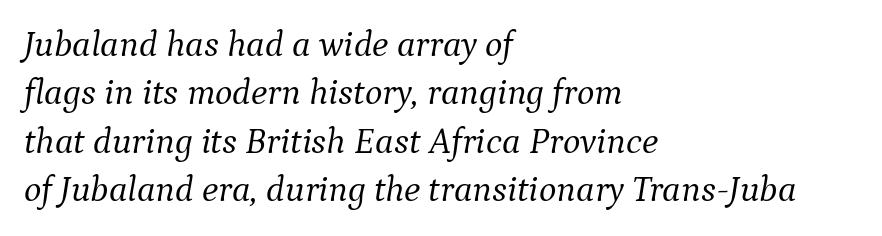
Q: Is the text bold? A: No.
Q: Is the text italic (slanted)? A: Yes, it leans right by about 9 degrees.
Q: Is the typeface a serif or a sans-serif typeface? A: Serif.
Q: Is the text underlined? A: No.
Q: How is the paragraph aligned? A: Left-aligned.
Q: Is the spacing between letters normal or unusually wide? A: Normal.
Q: Is the spacing between lines tight, normal or loose? A: Normal.
Q: Width (condensed, normal, or wide)? A: Normal.
Q: Stroke contrast? A: Medium.
Q: x-height? A: Medium.
Q: Monospaced? A: No.
